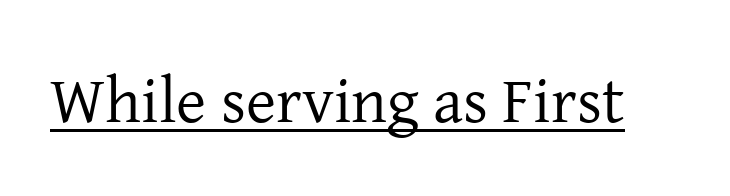
The weight would be labelled regular, book, light, or lighter still. Between one letter and the next there's only the usual sliver of space. The font family rendered here belongs to the serif group. Every word sits above its own underline.
